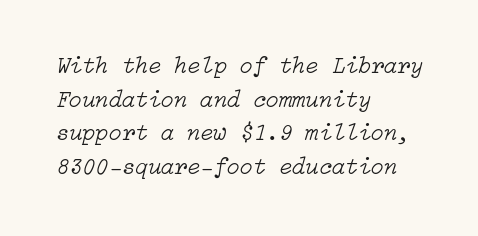
The image shows 24 px text type, italic (leaning right); set left-aligned, normal line spacing (1.4x), normal letter spacing, not underlined.
